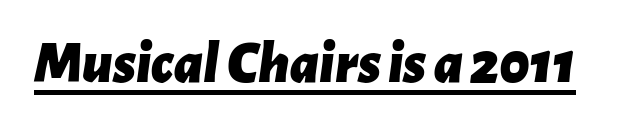
The image shows 60 px bold type, italic (leaning right); set normal letter spacing, underlined; low stroke contrast and a medium x-height.
